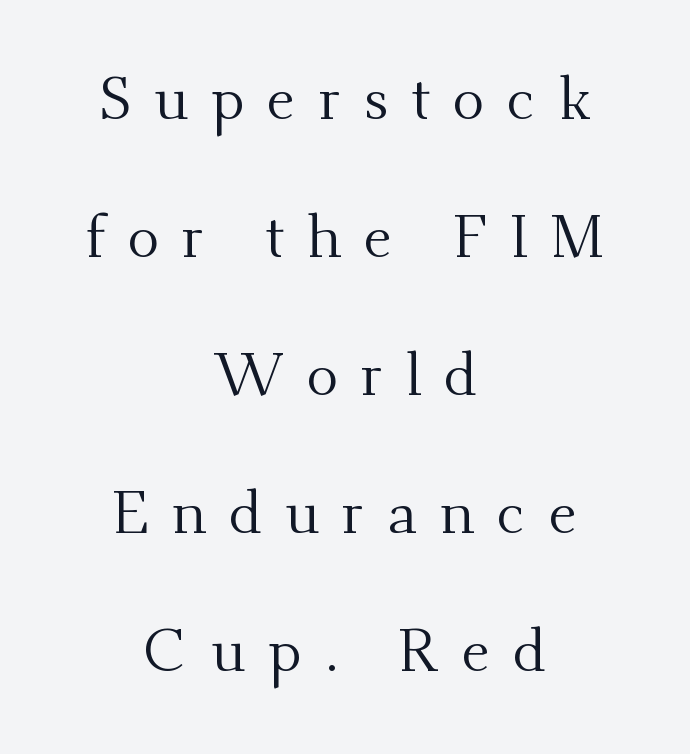
Look at the bottom of the vertical strokes: they flare into serifs here. In terms of letterspacing, this is a distinctly airy, spread setting. A quiet, ordinary-to-light weight characterises the typeface. These lines are centered, leaving both edges ragged.
